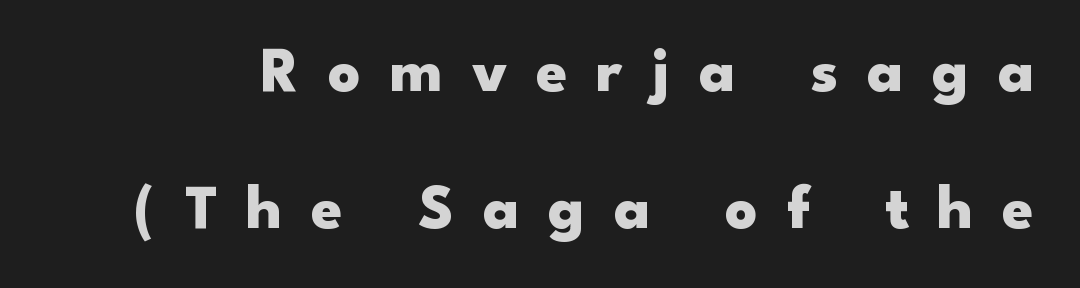
Q: Is the text bold? A: Yes.
Q: Is the text italic (slanted)? A: No, it is upright.
Q: Is the typeface a serif or a sans-serif typeface? A: Sans-serif.
Q: Is the text underlined? A: No.
Q: Is the spacing between letters normal or unusually wide? A: Unusually wide.
Q: Is the spacing between lines tight, normal or loose? A: Loose.
Q: Width (condensed, normal, or wide)? A: Wide.
Q: Stroke contrast? A: Low.
Q: x-height? A: Small.
Q: Monospaced? A: No.
